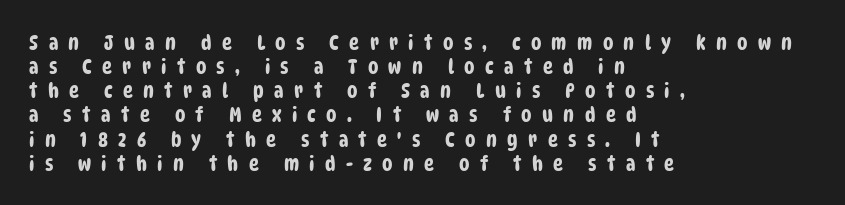
The zone under the glyphs is completely vacant. Horizontal bands of white between lines are thin slivers. There is plenty of visible air inserted between adjacent glyphs. The typesetter chose a ragged-right arrangement here.
